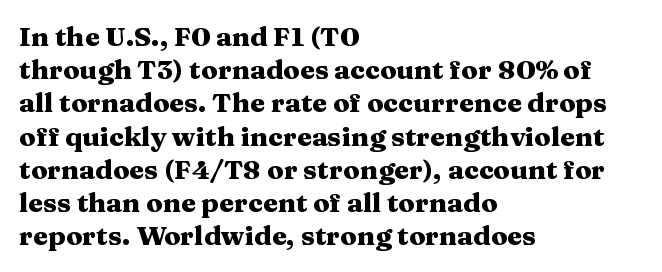
The image shows 27 px bold type, upright; set left-aligned, line spacing 1.23x, normal letter spacing, not underlined.
